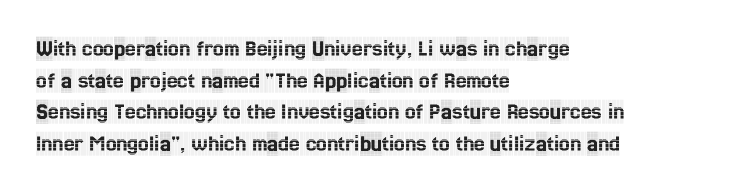
Q: Is the text italic (slanted)? A: No, it is upright.
Q: Is the text underlined? A: No.
Q: How is the paragraph aligned? A: Left-aligned.
Q: Is the spacing between letters normal or unusually wide? A: Normal.
Q: Is the spacing between lines tight, normal or loose? A: Normal.
